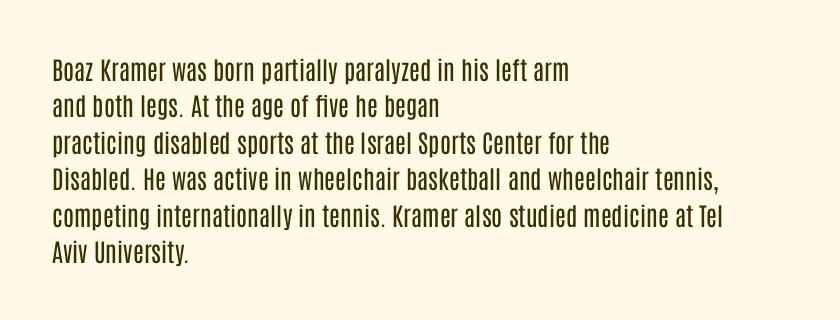
The image shows 25 px text type, upright; set left-aligned, normal line spacing (1.46x), normal letter spacing, not underlined.
